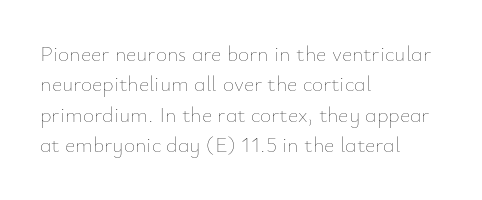
A quiet, ordinary-to-light weight characterises the typeface. The text block is weighted toward the left margin, trailing off unevenly rightward. This rendering leaves character spacing at its baseline value. Characters remain perfectly vertical along every line. The strip under each line holds only bare page.
